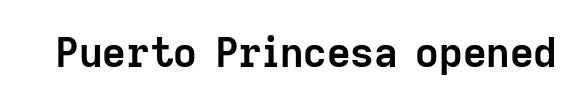
This rendering features lettering with no underline. These lines are rendered in a variable-pitch font. Regarding serifs, this sample does without them. Each glyph is drawn with heavy, bold strokes.
